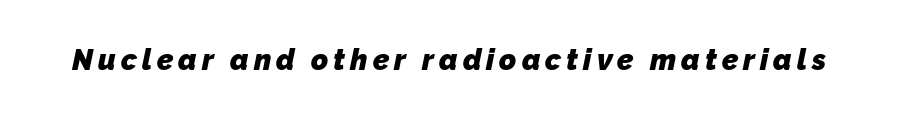
Q: Is the text bold? A: Yes.
Q: Is the typeface a serif or a sans-serif typeface? A: Sans-serif.
Q: Is the text underlined? A: No.
Q: Width (condensed, normal, or wide)? A: Normal.
Q: Stroke contrast? A: Low.
Q: x-height? A: Medium.
Q: Monospaced? A: No.
